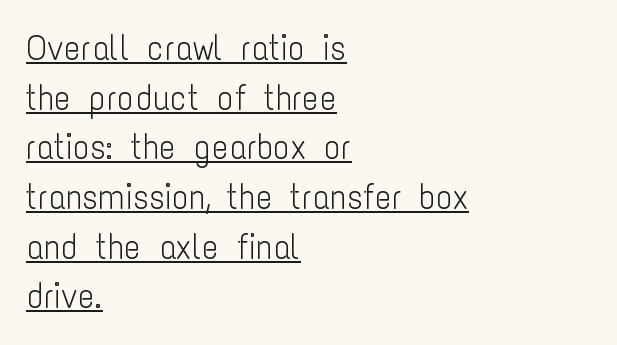
The rendering uses a moderate line-height, typical for paragraphs. The rendering anchors every line to the left-hand side. Descenders here cross a horizontal rule under the line. The font family rendered here belongs to the sans-serif group. The lettering stays uniformly vertical, giving the passage a roman look. Nobody touched the tracking dial on this one.
